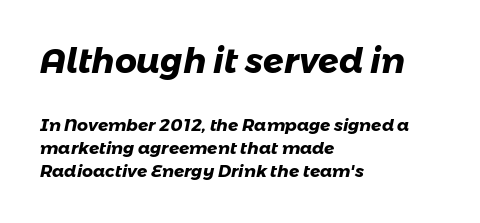
Q: Is the text bold? A: Yes.
Q: Is the typeface a serif or a sans-serif typeface? A: Sans-serif.
Q: Is the text underlined? A: No.
Q: How is the paragraph aligned? A: Left-aligned.
Q: Is the spacing between letters normal or unusually wide? A: Normal.
Q: Is the spacing between lines tight, normal or loose? A: Normal.
Q: Which block of text is set in a larger size, the first (top) or the second (bottom)? A: The first (top) one.
Q: Width (condensed, normal, or wide)? A: Normal.
Q: Stroke contrast? A: Low.
Q: x-height? A: Medium.
Q: Monospaced? A: No.
